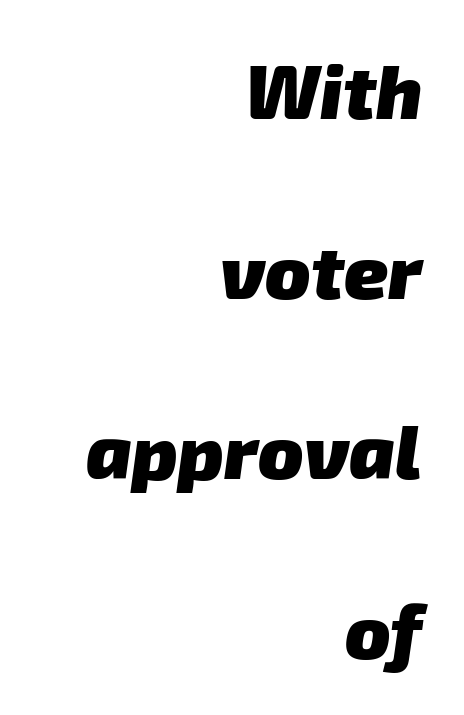
{"serif": "no", "bold": "yes", "weight": "heavy", "width": "normal", "stroke_contrast": "low", "x_height": "medium", "monospaced": "no", "underline": "no", "align": "right", "line_spacing": "loose", "line_spacing_ratio": 2.4, "letter_spacing": "normal", "letter_spacing_em": 0.0, "glyph_px": 75}
